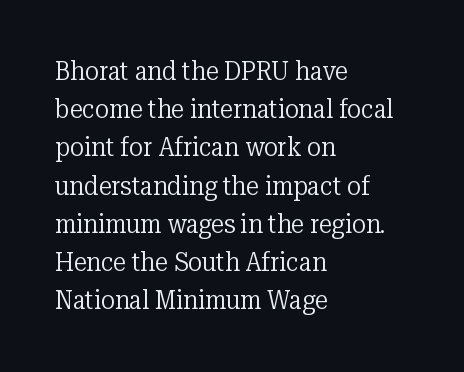
{"italic": "no", "bold": "no", "underline": "no", "align": "left", "line_spacing": "normal", "line_spacing_ratio": 1.47, "letter_spacing": "normal", "letter_spacing_em": 0.0, "glyph_px": 26}
